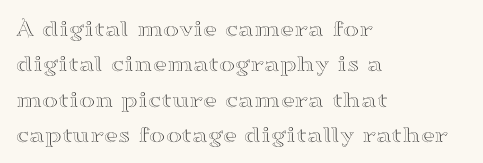
The image shows 24 px text type, upright; set left-aligned, normal line spacing (1.47x), normal letter spacing, not underlined.
